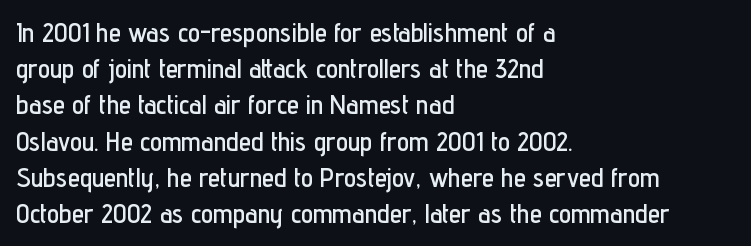
The image shows 27 px text type, upright; set left-aligned, normal line spacing (1.34x), normal letter spacing, not underlined.
